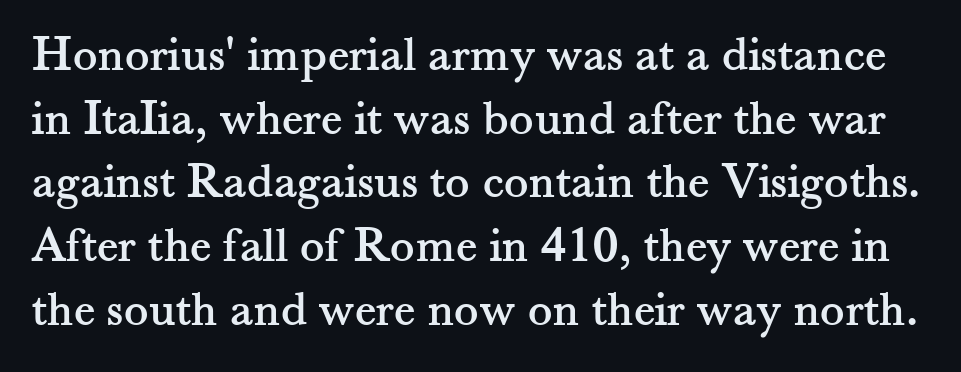
Q: Is the text italic (slanted)? A: No, it is upright.
Q: Is the typeface a serif or a sans-serif typeface? A: Serif.
Q: Is the text underlined? A: No.
Q: Is the spacing between letters normal or unusually wide? A: Normal.
Q: Is the spacing between lines tight, normal or loose? A: Normal.
Q: Width (condensed, normal, or wide)? A: Normal.
Q: Stroke contrast? A: Medium.
Q: x-height? A: Small.
Q: Monospaced? A: No.
